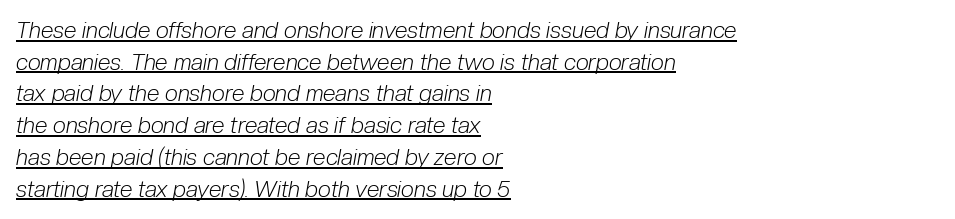
Q: Is the text bold? A: No.
Q: Is the text italic (slanted)? A: Yes, it leans right by about 10 degrees.
Q: Is the text underlined? A: Yes.
Q: How is the paragraph aligned? A: Left-aligned.
Q: Is the spacing between letters normal or unusually wide? A: Normal.
Q: Is the spacing between lines tight, normal or loose? A: Normal.
